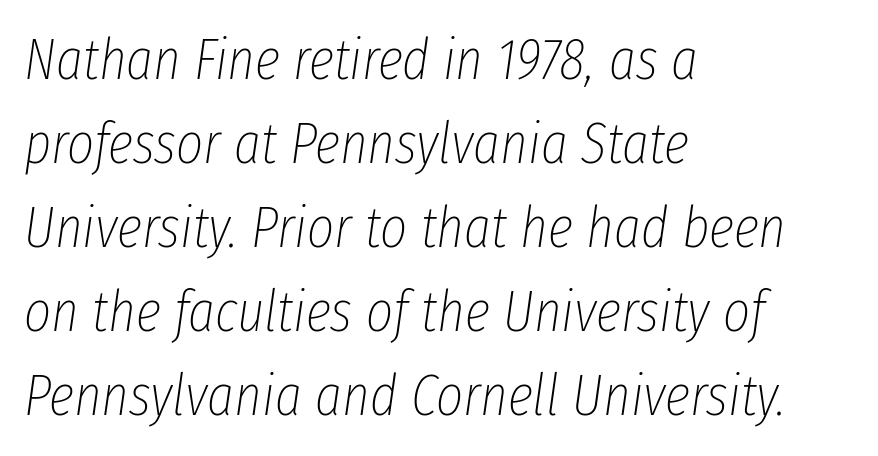
{"italic": "yes", "lean": "right", "slant_degrees": 8, "bold": "no", "weight": "thin", "width": "condensed", "stroke_contrast": "low", "x_height": "medium", "monospaced": "no", "underline": "no", "align": "left", "line_spacing": "normal", "line_spacing_ratio": 1.45, "letter_spacing": "normal", "letter_spacing_em": 0.0, "glyph_px": 58}
